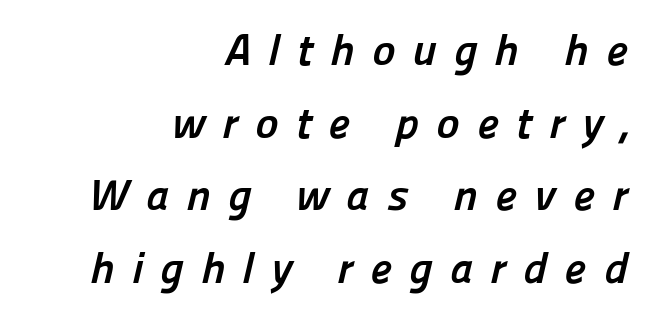
The compositor pushed each line to the right boundary. Is the type bold? Yes — the strokes are clearly thick and heavy. The characters display no serif detailing; their extremities are plain. Compared with typical body copy, the letter spacing here is much looser. Here the designer chose a conventional face with non-uniform glyph widths.
